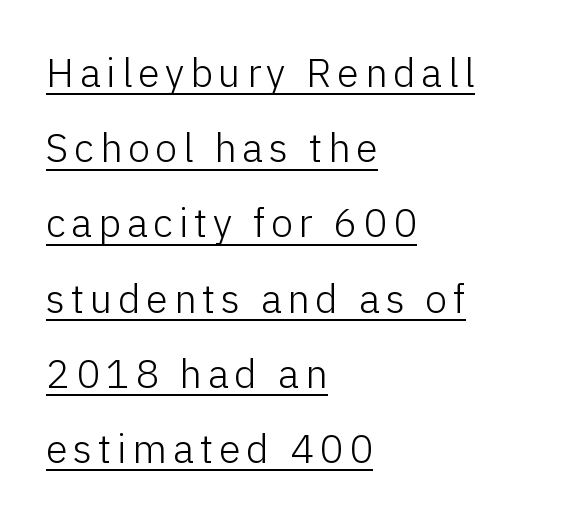
The image shows 40 px light sans-serif type, upright; set left-aligned, line spacing 1.88x, underlined; low stroke contrast and a medium x-height.
